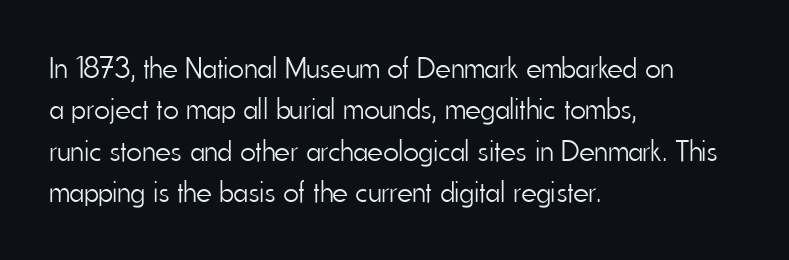
What stands out about the letter spacing? Nothing — it is the standard amount. Bold? No — there's no thickening of the strokes. If you measured baseline to baseline, you'd find a middling distance. Rule under the text: the space is simply empty. Typeset ragged right — the left edge is the straight one. These lines are rendered in a variable-pitch font.
